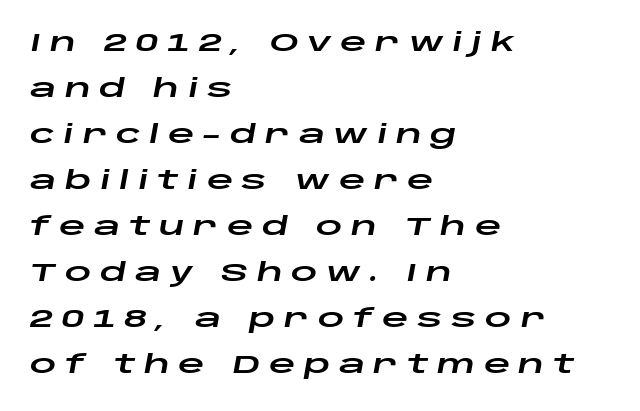
{"italic": "yes", "lean": "right", "slant_degrees": 10, "underline": "no", "align": "left", "line_spacing_ratio": 1.77, "letter_spacing": "wide", "letter_spacing_em": 0.33, "glyph_px": 26}
